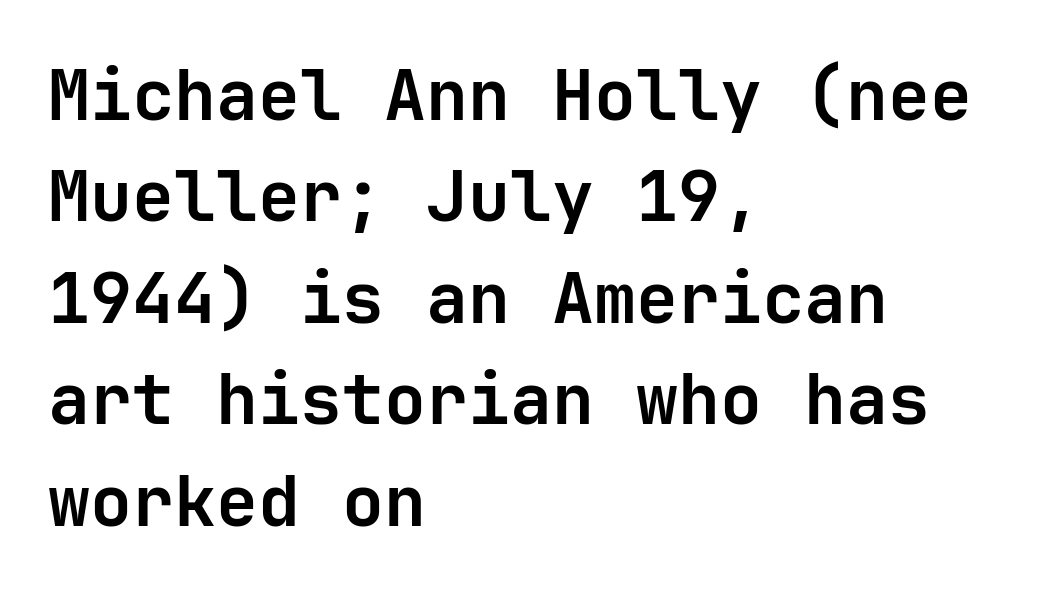
{"serif": "no", "italic": "no", "bold": "yes", "weight": "bold", "width": "normal", "stroke_contrast": "low", "x_height": "medium", "monospaced": "yes", "underline": "no", "align": "left", "line_spacing": "normal", "line_spacing_ratio": 1.45, "letter_spacing": "normal", "letter_spacing_em": 0.0, "glyph_px": 70}
